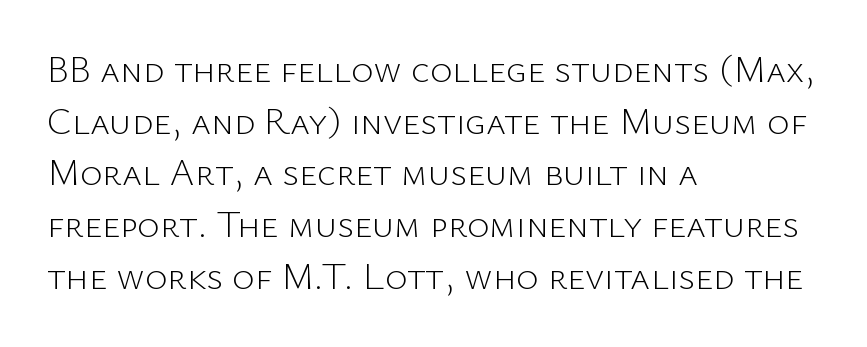
The image shows 38 px light sans-serif type, upright; set left-aligned, normal line spacing (1.36x), normal letter spacing, not underlined; low stroke contrast and a medium x-height.
